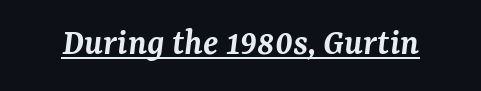
{"serif": "yes", "italic": "yes", "lean": "right", "slant_degrees": 7, "bold": "semi", "weight": "semibold", "width": "normal", "stroke_contrast": "medium", "x_height": "medium", "monospaced": "no", "underline": "yes", "letter_spacing": "normal", "letter_spacing_em": 0.0, "glyph_px": 38}
